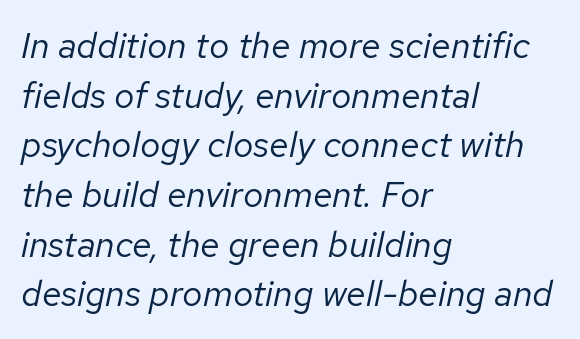
Beneath every word, the page is bare. The rendering uses natural spacing where letterforms have individual widths. Is the type slanted? Yes — the strokes lean at a clear angle. There is no visible air inserted between adjacent glyphs. Leading matches the norm, producing a regular column. Layout note: lines flush left.
